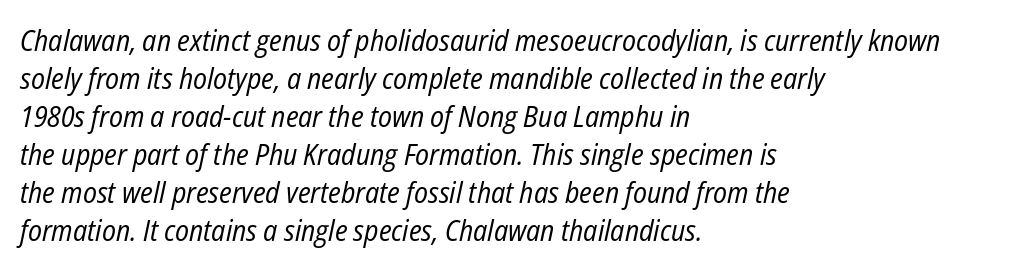
The image shows 29 px regular-weight, condensed type, italic (leaning right); set left-aligned, normal line spacing (1.31x), normal letter spacing, not underlined; low stroke contrast and a medium x-height.
